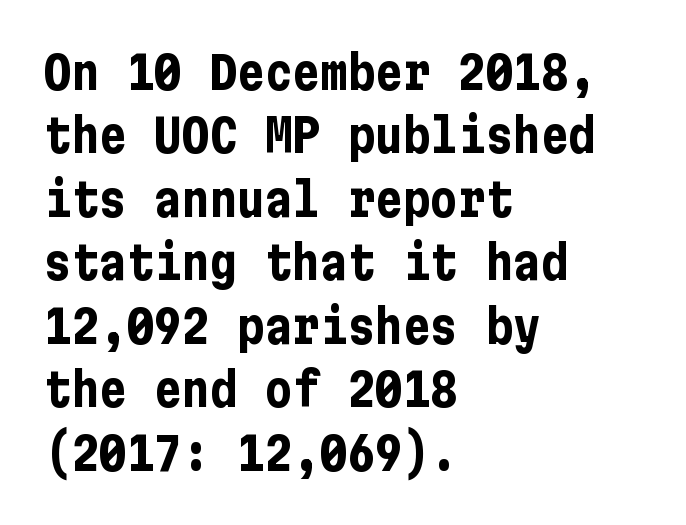
Q: Is the text bold? A: Yes.
Q: Is the text italic (slanted)? A: No, it is upright.
Q: Is the typeface a serif or a sans-serif typeface? A: Sans-serif.
Q: Is the text underlined? A: No.
Q: How is the paragraph aligned? A: Left-aligned.
Q: Is the spacing between letters normal or unusually wide? A: Normal.
Q: Is the spacing between lines tight, normal or loose? A: Normal.
Q: Width (condensed, normal, or wide)? A: Condensed.
Q: Stroke contrast? A: Low.
Q: x-height? A: Medium.
